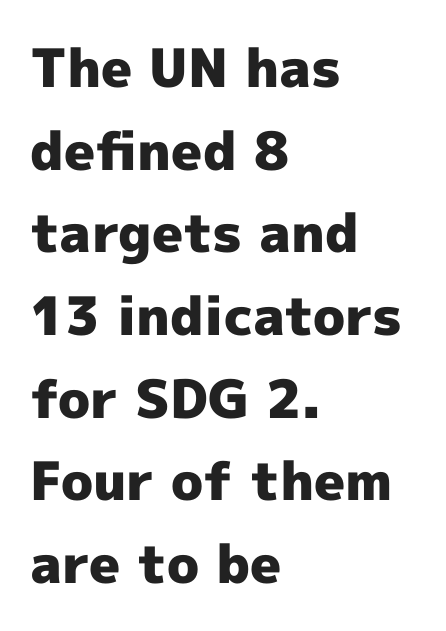
Q: Is the text bold? A: Yes.
Q: Is the text italic (slanted)? A: No, it is upright.
Q: Is the typeface a serif or a sans-serif typeface? A: Sans-serif.
Q: Is the text underlined? A: No.
Q: How is the paragraph aligned? A: Left-aligned.
Q: Is the spacing between letters normal or unusually wide? A: Normal.
Q: Is the spacing between lines tight, normal or loose? A: Normal.
Q: Width (condensed, normal, or wide)? A: Normal.
Q: x-height? A: Medium.
Q: Monospaced? A: No.
